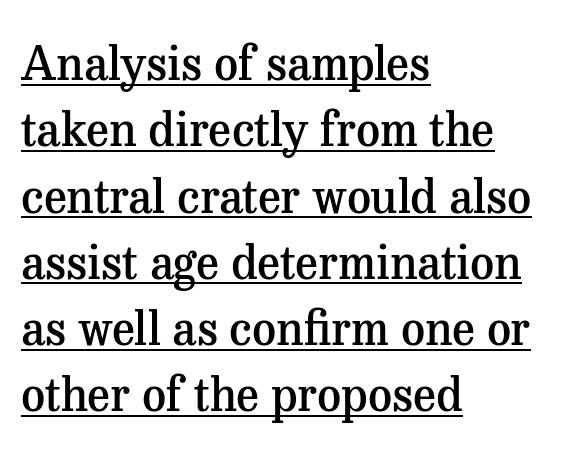
The image shows 47 px semibold serif type, upright; set left-aligned, normal line spacing (1.41x), normal letter spacing, underlined; medium stroke contrast and a medium x-height.
